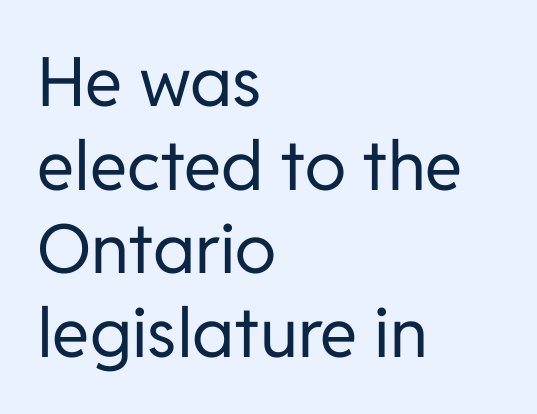
{"serif": "no", "italic": "no", "bold": "no", "weight": "regular", "width": "normal", "stroke_contrast": "low", "x_height": "medium", "monospaced": "no", "underline": "no", "align": "left", "line_spacing_ratio": 1.23, "letter_spacing": "normal", "letter_spacing_em": 0.0, "glyph_px": 68}
